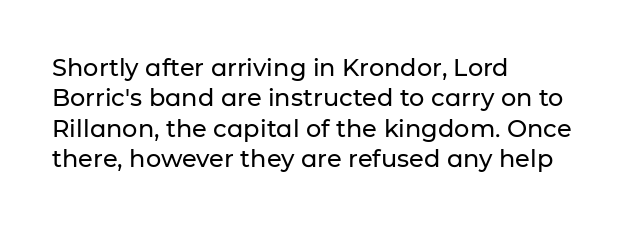
Q: Is the text italic (slanted)? A: No, it is upright.
Q: Is the text underlined? A: No.
Q: How is the paragraph aligned? A: Left-aligned.
Q: Is the spacing between letters normal or unusually wide? A: Normal.
Q: Is the spacing between lines tight, normal or loose? A: Normal.
